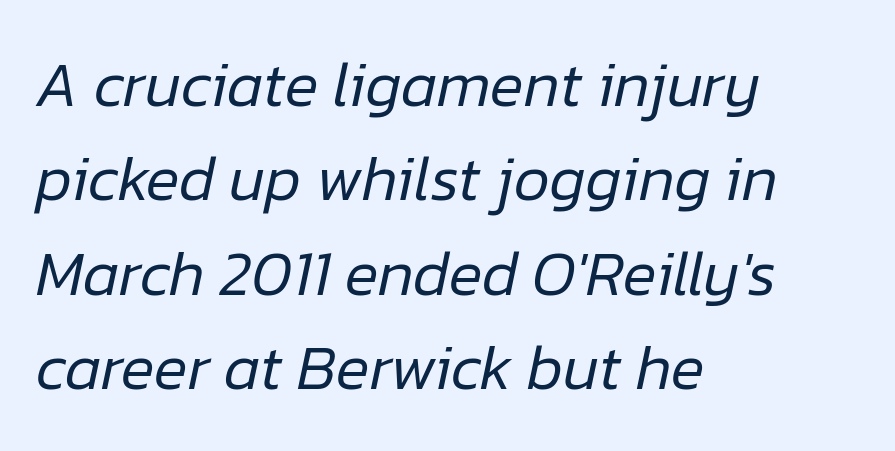
{"italic": "yes", "lean": "right", "slant_degrees": 12, "bold": "no", "weight": "regular", "width": "normal", "stroke_contrast": "low", "x_height": "medium", "monospaced": "no", "underline": "no", "align": "left", "line_spacing": "normal", "line_spacing_ratio": 1.5, "letter_spacing": "normal", "letter_spacing_em": 0.0, "glyph_px": 63}
